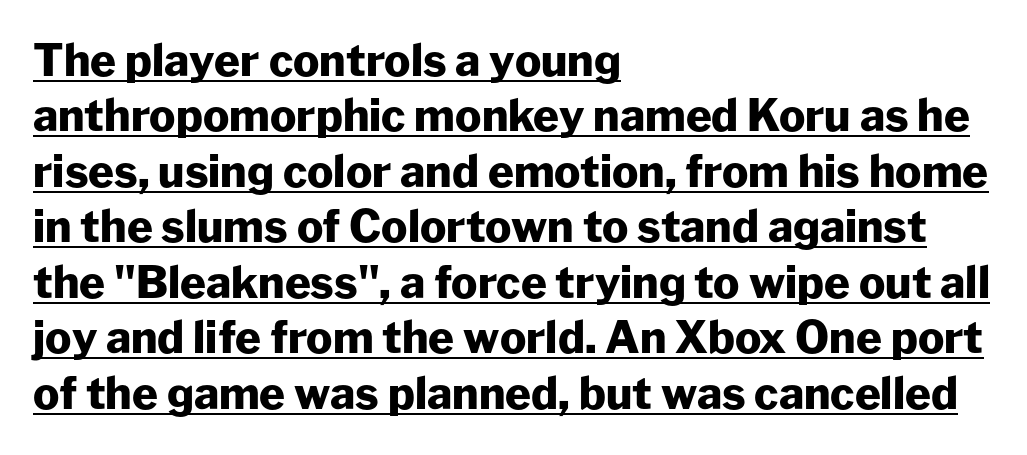
The image shows 44 px heavy sans-serif type, upright; set left-aligned, normal line spacing (1.26x), normal letter spacing, underlined; low stroke contrast and a medium x-height.
